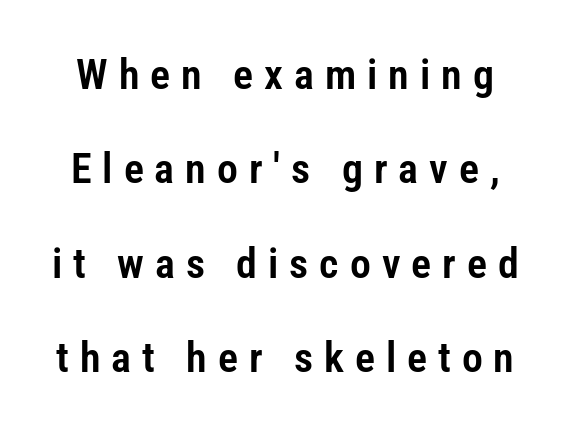
The image shows 42 px condensed sans-serif type, upright; set loose line spacing (2.25x), unusually wide letter spacing (+0.26 em), not underlined; low stroke contrast and a medium x-height.
